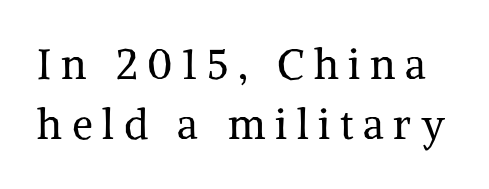
A normal amount of white space separates one row of letters from the next. Summary of weight: not heavy and not bold. A clean baseline with only descenders dipping below it. Nope, not italic — everything's standing straight. What stands out about the letter spacing? Its width — letters are far apart.
